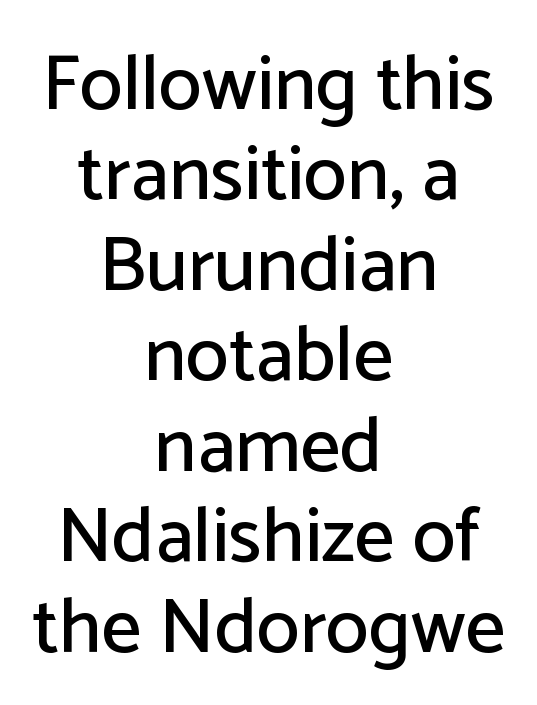
The image shows 78 px sans-serif type, upright; set centered, line spacing 1.16x, normal letter spacing, not underlined; low stroke contrast and a medium x-height.
